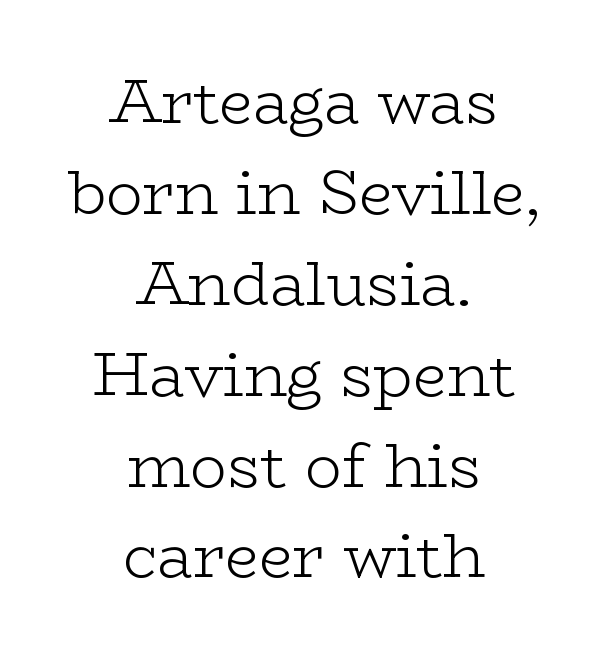
Spacing between characters is what you'd get straight out of the box. In CSS terms this would be text-align: center. The passage shown is typed in a proportional face where columns would drift. The passage shown stacks its lines at a standard gap.
